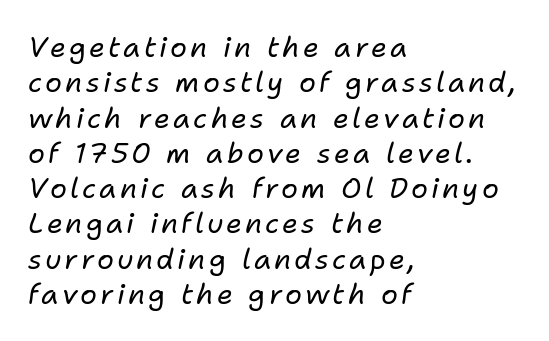
Quick note: italic. Heaviness? Minimal to ordinary, like unemphasized prose. Any mark beneath the type? The region is blank. Horizontally, the lines are justified to the leading edge only.
